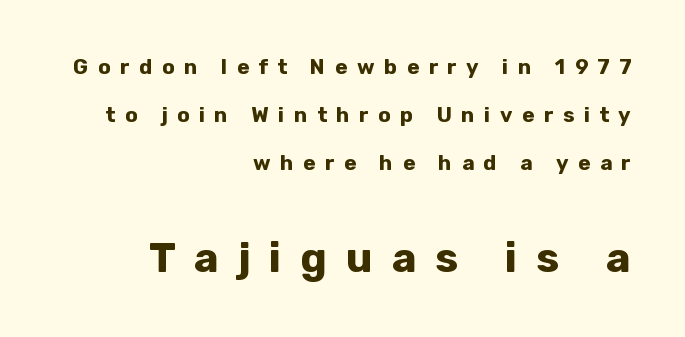
The image shows 42 px bold sans-serif type, upright; set right-aligned, loose line spacing (2.29x), unusually wide letter spacing (+0.45 em), not underlined; the second (bottom) block is 2.0x larger; low stroke contrast and a medium x-height.
